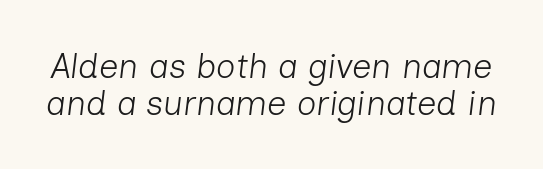
{"italic": "yes", "lean": "right", "slant_degrees": 7, "bold": "no", "weight": "light", "width": "normal", "stroke_contrast": "low", "x_height": "medium", "monospaced": "no", "underline": "no", "line_spacing": "tight", "line_spacing_ratio": 1.08, "letter_spacing": "normal", "letter_spacing_em": 0.0, "glyph_px": 34}
